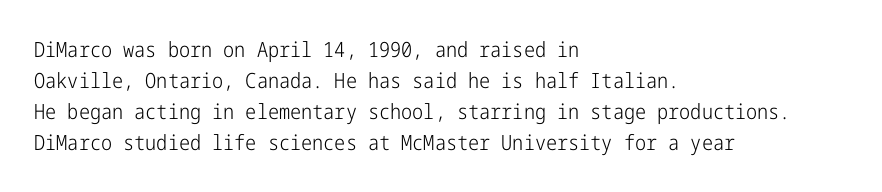
{"italic": "no", "bold": "no", "underline": "no", "align": "left", "line_spacing": "normal", "line_spacing_ratio": 1.48, "letter_spacing": "normal", "letter_spacing_em": 0.0, "glyph_px": 21}
